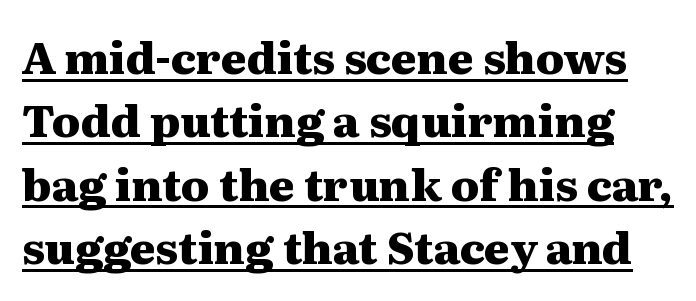
{"serif": "yes", "italic": "no", "bold": "yes", "weight": "heavy", "width": "wide", "stroke_contrast": "medium", "x_height": "medium", "monospaced": "no", "underline": "yes", "line_spacing": "normal", "line_spacing_ratio": 1.44, "letter_spacing": "normal", "letter_spacing_em": 0.0, "glyph_px": 44}
